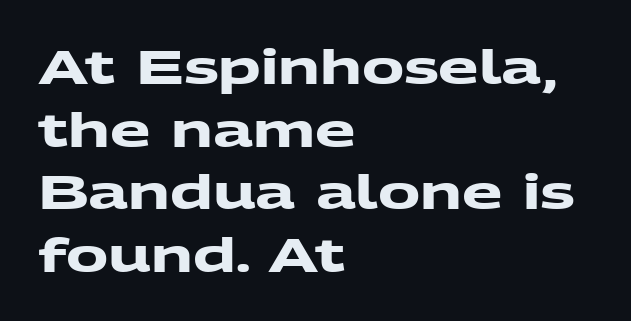
Q: Is the text bold? A: Yes.
Q: Is the typeface a serif or a sans-serif typeface? A: Sans-serif.
Q: Is the text underlined? A: No.
Q: How is the paragraph aligned? A: Left-aligned.
Q: Is the spacing between letters normal or unusually wide? A: Normal.
Q: Is the spacing between lines tight, normal or loose? A: Normal.
Q: Width (condensed, normal, or wide)? A: Wide.
Q: Stroke contrast? A: Medium.
Q: x-height? A: Medium.
Q: Monospaced? A: No.
